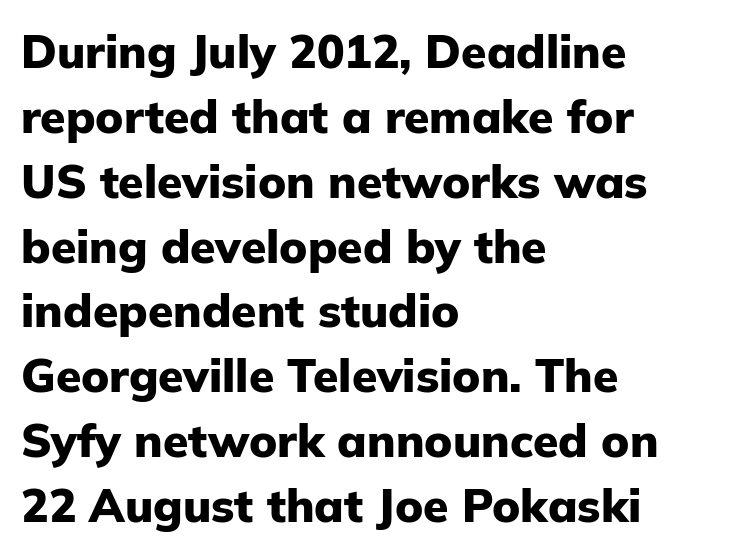
Q: Is the text bold? A: Yes.
Q: Is the text italic (slanted)? A: No, it is upright.
Q: Is the typeface a serif or a sans-serif typeface? A: Sans-serif.
Q: Is the text underlined? A: No.
Q: How is the paragraph aligned? A: Left-aligned.
Q: Is the spacing between letters normal or unusually wide? A: Normal.
Q: Is the spacing between lines tight, normal or loose? A: Normal.
Q: Width (condensed, normal, or wide)? A: Normal.
Q: Stroke contrast? A: Low.
Q: x-height? A: Medium.
Q: Monospaced? A: No.
